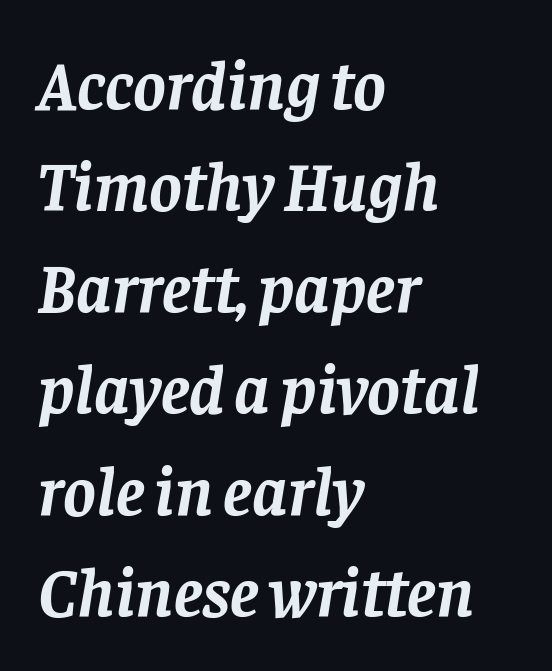
The image shows 69 px semibold serif type, italic (leaning right); set left-aligned, normal line spacing (1.47x), normal letter spacing, not underlined; low stroke contrast and a large x-height.
